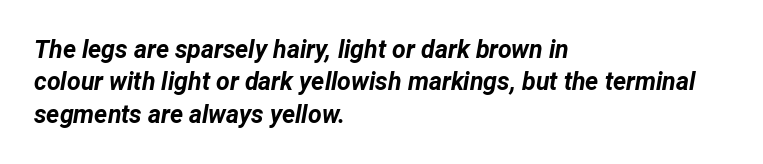
Leading matches the norm, producing a regular column. Thick stems and heavy bowls — unmistakably bold. When letters slant like this, we call the style italic. Spacing between characters is what you'd get straight out of the box. Every row of glyphs begins at an identical x-position on the left. This rendering features lettering with no underline.
